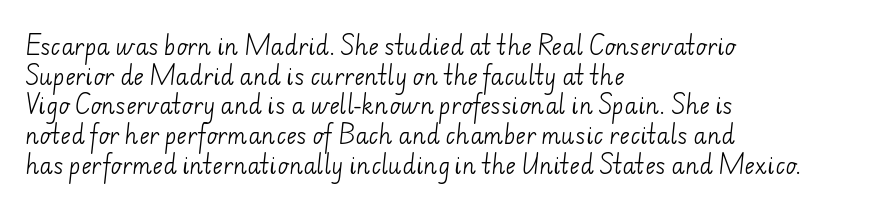
Decoration check: the copy has no underline. No letter is thick-stroked: the sample isn't bold. What's the leading like? Ordinary, nothing unusual. The ragged edge is on the right, which tells us the setting is flush left. Compared with typical body copy, the letter spacing here is the same.
